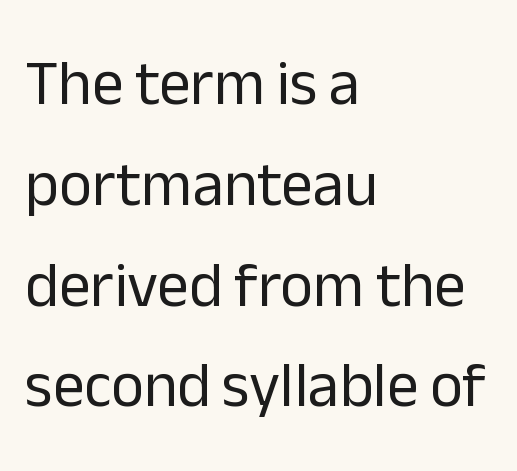
Casual observation: everything's shoved over to the left. The letterforms sit at book weight or below. This sample uses plain, unmodified letter spacing. Font category for this specimen: sans-serif. Regarding leading, the lines here are spaced in the standard way. Quick note: underline off.
